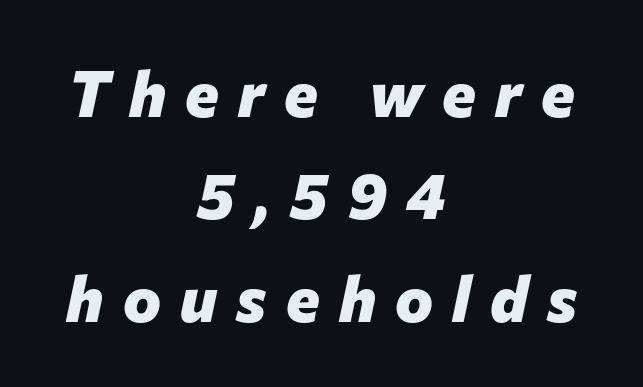
Q: Is the text bold? A: Yes.
Q: Is the text italic (slanted)? A: Yes, it leans right by about 12 degrees.
Q: Is the text underlined? A: No.
Q: How is the paragraph aligned? A: Centered.
Q: Is the spacing between letters normal or unusually wide? A: Unusually wide.
Q: Is the spacing between lines tight, normal or loose? A: Normal.
Q: Width (condensed, normal, or wide)? A: Normal.
Q: Stroke contrast? A: Low.
Q: x-height? A: Medium.
Q: Monospaced? A: No.
